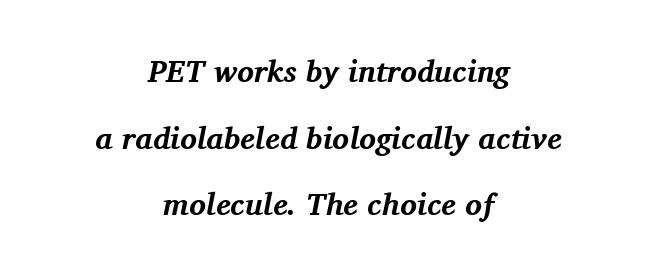
The image shows 31 px bold serif type, italic (leaning right); set centered, loose line spacing (2.15x), normal letter spacing, not underlined; medium stroke contrast and a medium x-height.
